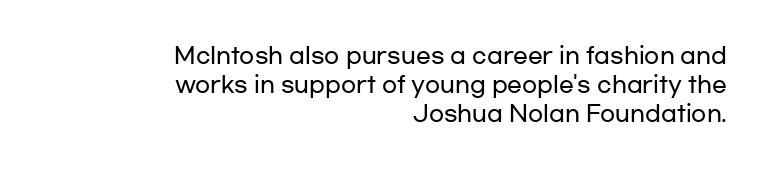
The image shows 22 px text type, upright; set right-aligned, normal line spacing (1.31x), normal letter spacing, not underlined.
